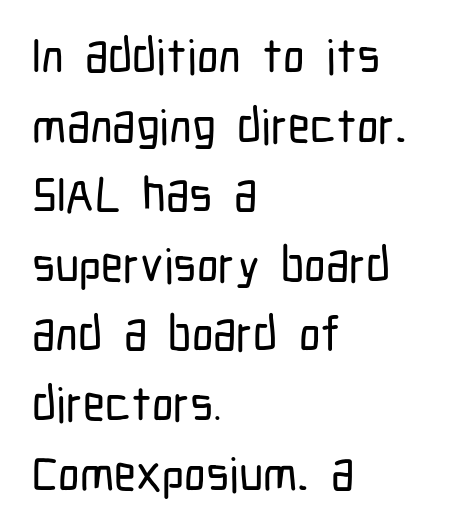
The image shows 48 px condensed sans-serif type, upright; set left-aligned, normal line spacing (1.45x), normal letter spacing, not underlined; low stroke contrast and a medium x-height.
